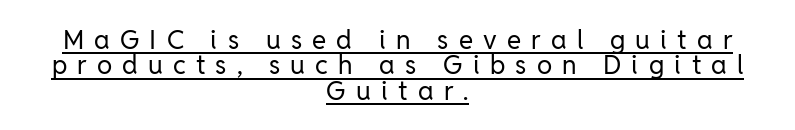
How are the letters spaced? Widely, with obvious added tracking. No italicization has been applied; the sample stays upright. Line spacing here is tight. A typographer would call this underscored text. Is the stroke heavy? The answer is a plain regular-or-lighter. The text block is weighted toward neither margin, spreading evenly from the middle.
